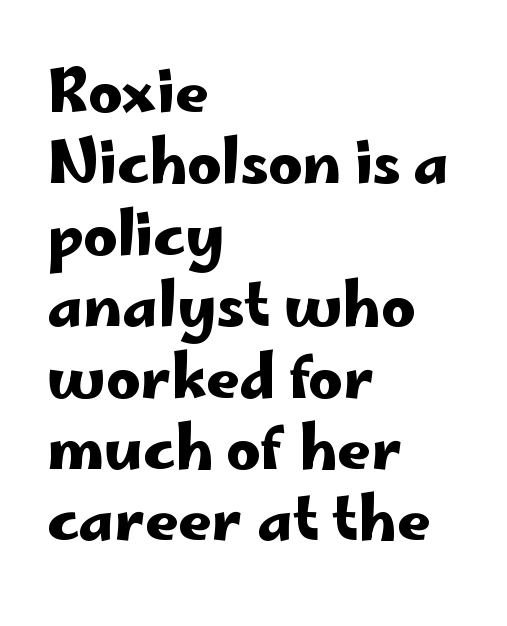
The image shows 59 px wide sans-serif type, upright; set left-aligned, line spacing 1.21x, normal letter spacing, not underlined; low stroke contrast and a small x-height.
